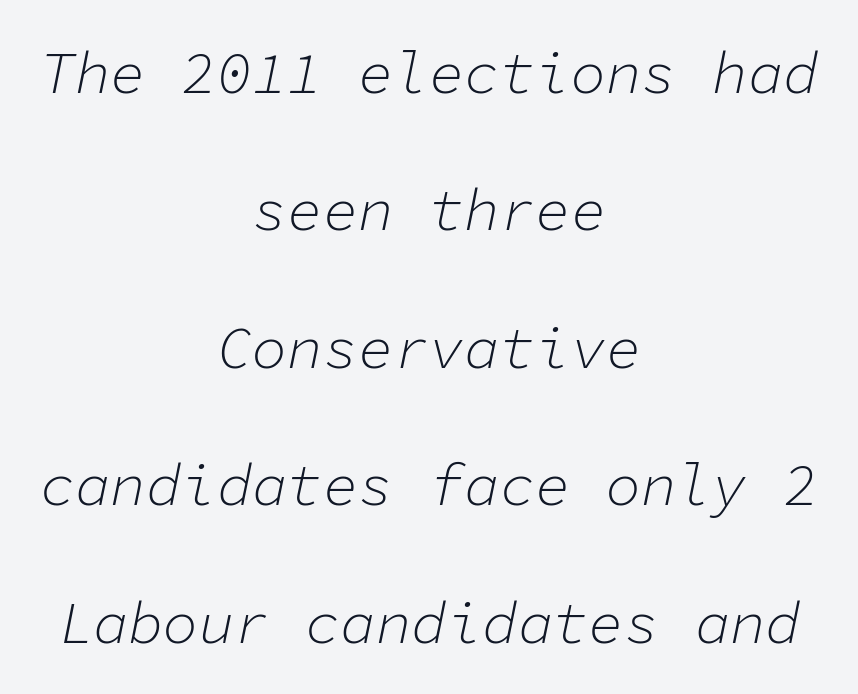
Q: Is the text bold? A: No.
Q: Is the text italic (slanted)? A: Yes, it leans right by about 11 degrees.
Q: Is the text underlined? A: No.
Q: How is the paragraph aligned? A: Centered.
Q: Is the spacing between letters normal or unusually wide? A: Normal.
Q: Is the spacing between lines tight, normal or loose? A: Loose.
Q: Width (condensed, normal, or wide)? A: Normal.
Q: Stroke contrast? A: Low.
Q: x-height? A: Medium.
Q: Monospaced? A: Yes.
